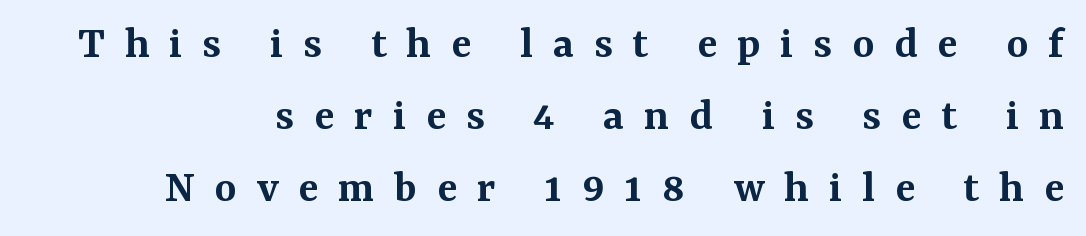
Any mark beneath the type? The region is blank. Each letter keeps its own natural width here, so spacing adapts to shape. Bold? Not quite — semibold, heavier than regular but stopping short. Honestly, the letter spacing is so wide it's the main thing you notice. A serif font was chosen for this passage.
